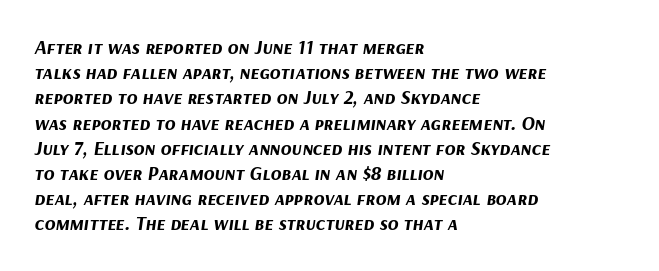
The image shows 20 px bold type, italic (leaning right); set left-aligned, normal line spacing (1.26x), normal letter spacing, not underlined.
